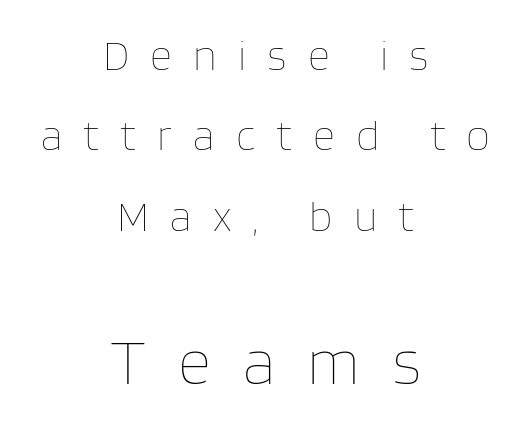
The image shows 65 px thin type, upright; set centered, line spacing 1.87x, unusually wide letter spacing (+0.49 em), not underlined; the second (bottom) block is 1.51x larger; low stroke contrast and a large x-height.
